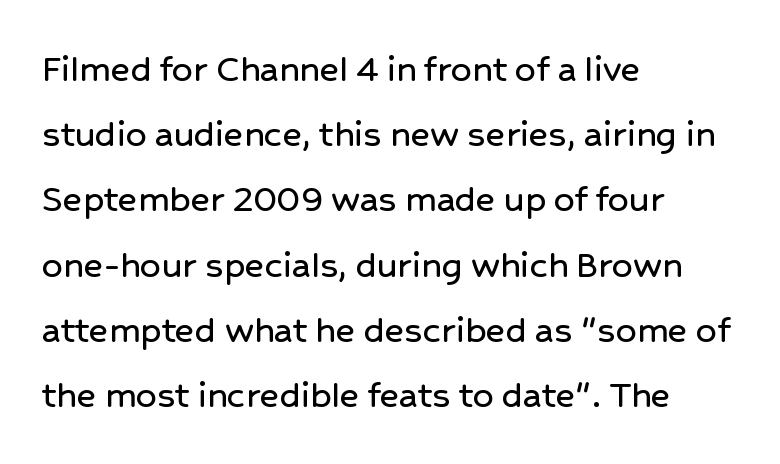
The image shows 41 px sans-serif type, upright; set left-aligned, normal line spacing (1.59x), normal letter spacing, not underlined; low stroke contrast and a medium x-height.
